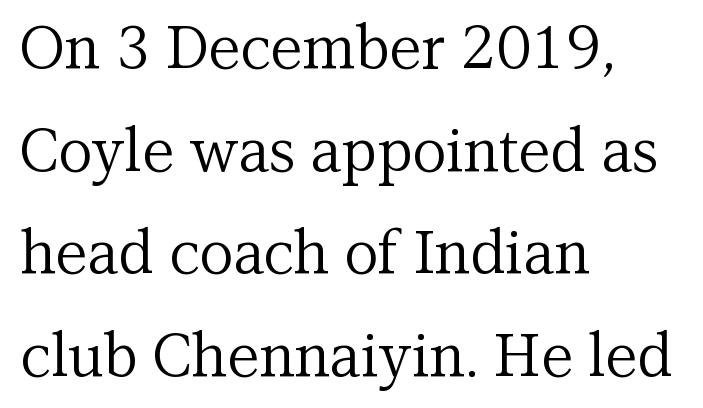
{"serif": "yes", "italic": "no", "bold": "no", "weight": "regular", "width": "normal", "stroke_contrast": "medium", "x_height": "medium", "monospaced": "no", "underline": "no", "align": "left", "line_spacing_ratio": 1.74, "letter_spacing": "normal", "letter_spacing_em": 0.0, "glyph_px": 59}
